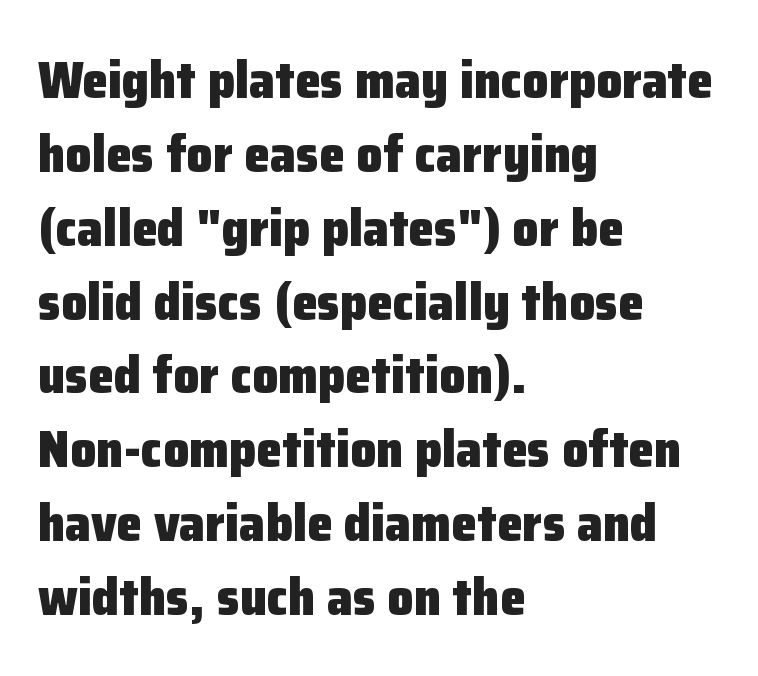
The image shows 52 px heavy sans-serif type, upright; set left-aligned, normal line spacing (1.42x), normal letter spacing, not underlined; low stroke contrast and a medium x-height.
